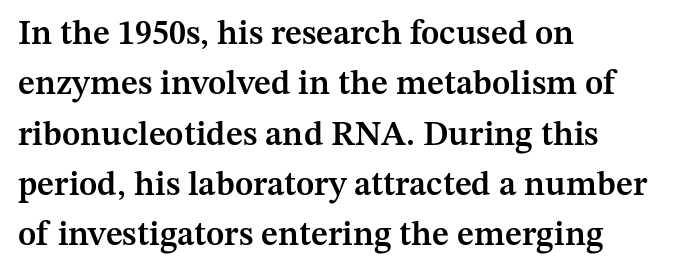
Teacher's note: observe the even left margin — that is flush-left alignment. The type family on display is of the serif kind. The face used here is a semibold: visibly heavier than regular, lighter than bold. Here the designer chose a conventional face with non-uniform glyph widths. Unmarked baselines from the first word to the last.
